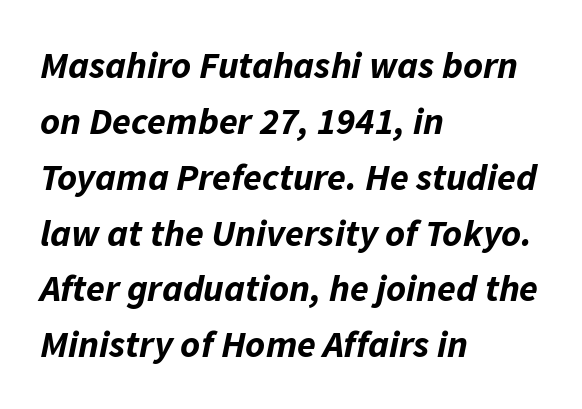
Q: Is the text bold? A: Yes.
Q: Is the text italic (slanted)? A: Yes, it leans right by about 11 degrees.
Q: Is the text underlined? A: No.
Q: How is the paragraph aligned? A: Left-aligned.
Q: Is the spacing between letters normal or unusually wide? A: Normal.
Q: Is the spacing between lines tight, normal or loose? A: Normal.
Q: Width (condensed, normal, or wide)? A: Normal.
Q: Stroke contrast? A: Low.
Q: x-height? A: Medium.
Q: Monospaced? A: No.
